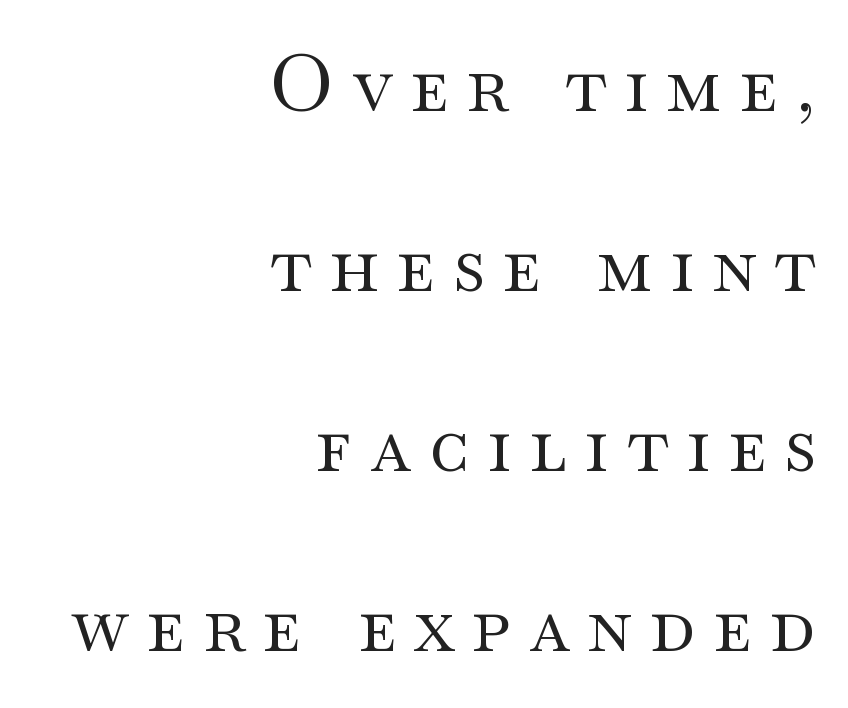
The image shows 79 px regular-weight, wide serif type, upright; set right-aligned, loose line spacing (2.28x), unusually wide letter spacing (+0.23 em), not underlined; medium stroke contrast and a small x-height.
